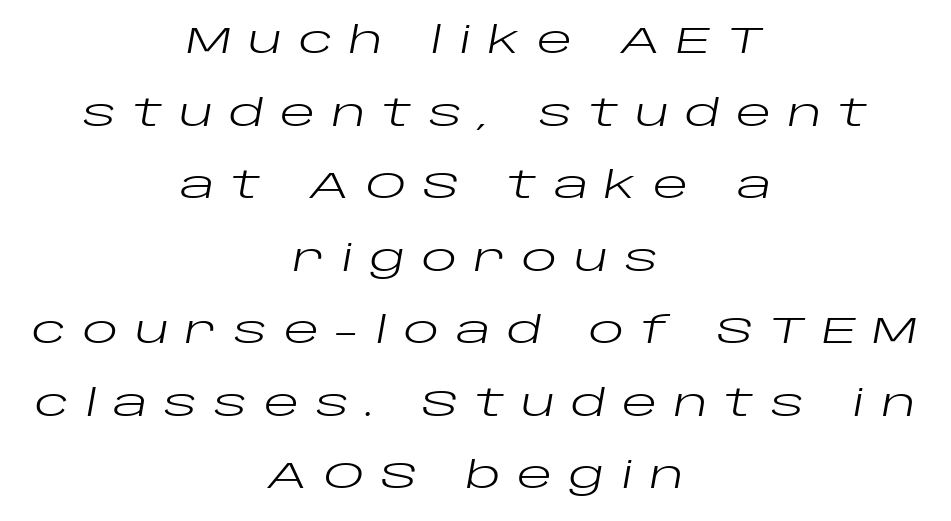
{"italic": "yes", "lean": "right", "slant_degrees": 10, "bold": "no", "weight": "regular", "width": "wide", "stroke_contrast": "low", "x_height": "large", "monospaced": "no", "underline": "no", "align": "center", "line_spacing": "loose", "line_spacing_ratio": 1.96, "letter_spacing": "wide", "letter_spacing_em": 0.44, "glyph_px": 37}
